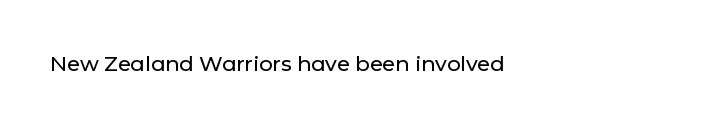
The image shows 21 px text type, upright; set left-aligned, normal letter spacing, not underlined.
